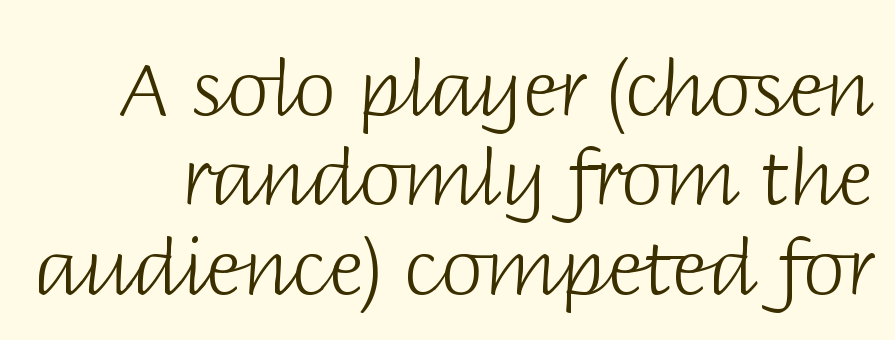
The rendering uses natural spacing where letterforms have individual widths. The characters display no serif detailing; their extremities are plain. The weight tops out at a normal text grade. Each word holds together tightly as a unit, with standard inter-letter gaps.
